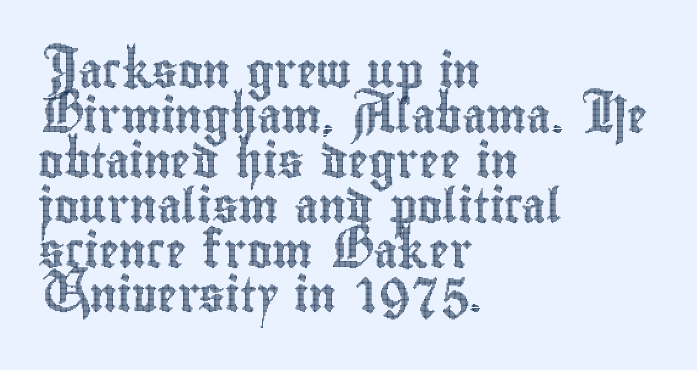
{"italic": "no", "width": "condensed", "x_height": "small", "monospaced": "no", "underline": "no", "align": "left", "line_spacing": "normal", "line_spacing_ratio": 1.32, "letter_spacing": "normal", "letter_spacing_em": 0.0, "glyph_px": 34}
